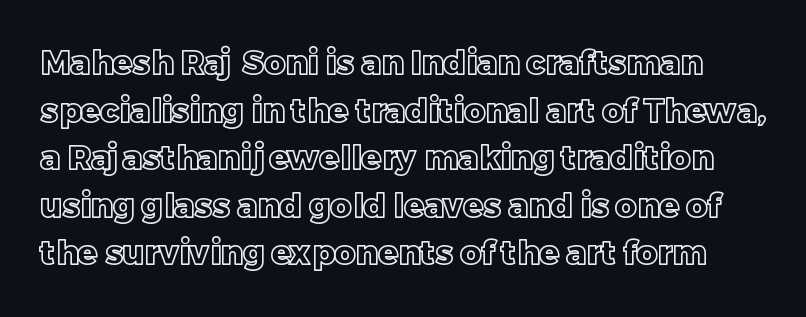
{"italic": "no", "width": "normal", "x_height": "large", "monospaced": "no", "underline": "no", "line_spacing": "normal", "line_spacing_ratio": 1.44, "letter_spacing": "normal", "letter_spacing_em": 0.0, "glyph_px": 33}
